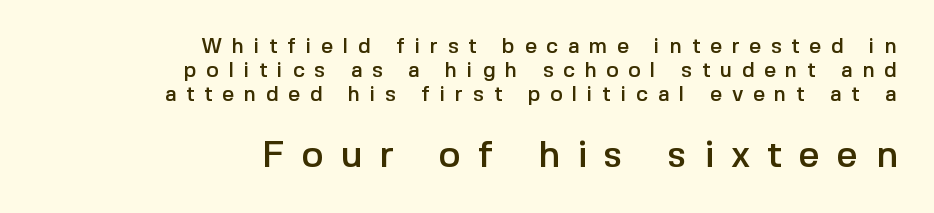
The image shows 37 px sans-serif type, upright; set right-aligned, tight line spacing (1.15x), unusually wide letter spacing (+0.46 em), not underlined; the second (bottom) block is 1.76x larger; a medium x-height.
